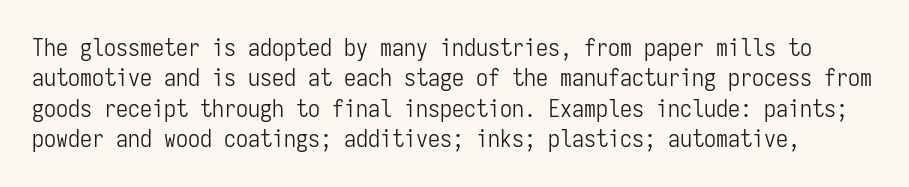
This is the regular roman posture of the typeface. Tracking value appears to be zero — textbook default spacing. Evenly set lines give the paragraph a standard silhouette. This reads as an unemphasized weight, regular at the heaviest. The area under the type is left untouched.
